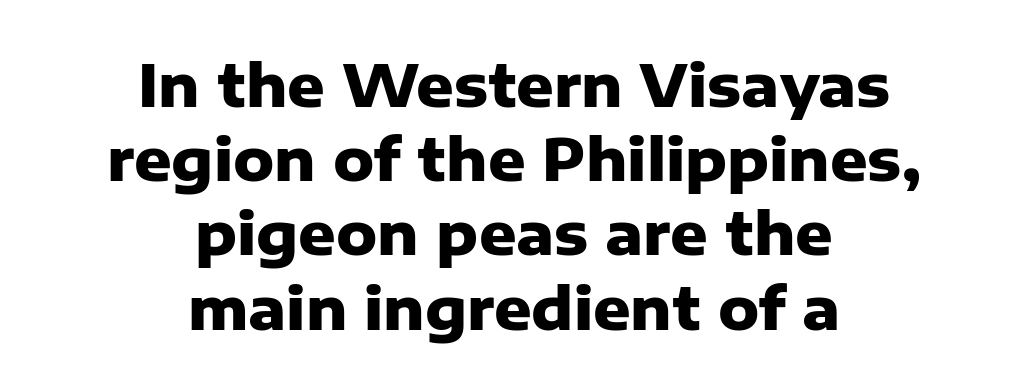
Check the space under the baseline: it is left empty. The compositor balanced each line on the midline. The passage shown is emphatically bold. The letters stand straight up with perfectly vertical stems.
